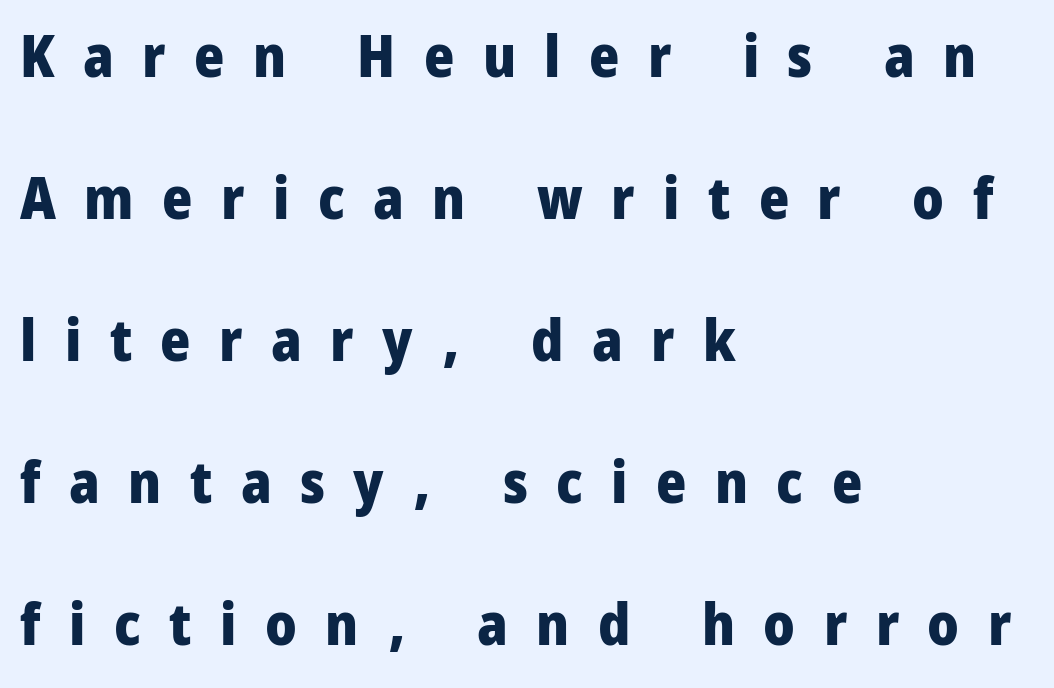
Think of a printed novel: that variable character pitch is what you see here. Has an underline been added? It has not. Which margin do the lines hug? The left one — the right edge is uneven. Between one letter and the next there's a generous, obvious gap. The lettering stays uniformly vertical, giving the passage a roman look. No feet cap the strokes, marking this as sans-serif type.
